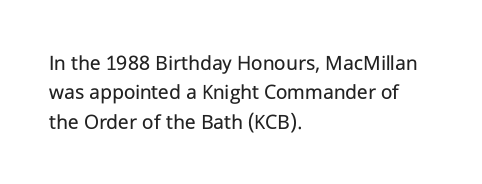
{"italic": "no", "bold": "no", "underline": "no", "align": "left", "line_spacing": "normal", "line_spacing_ratio": 1.33, "letter_spacing": "normal", "letter_spacing_em": 0.0, "glyph_px": 22}
